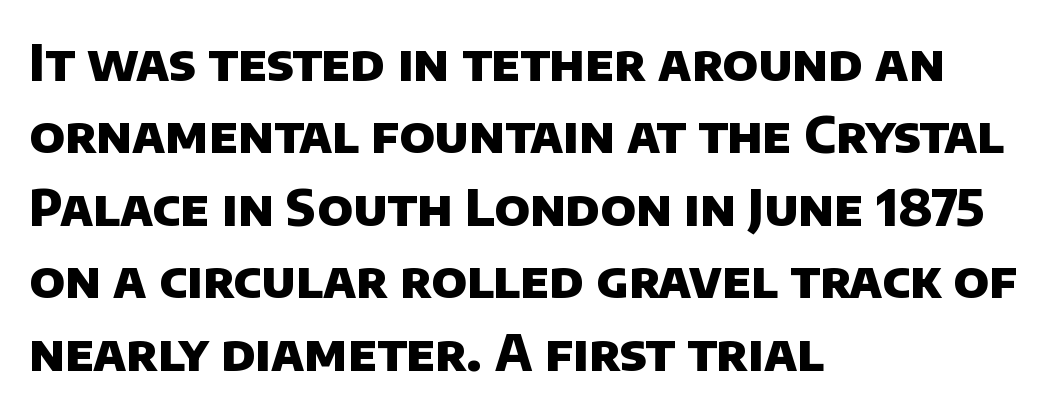
Where is the straight margin? On the left. Summary of vertical rhythm: regular, with standard interline spacing. Examine the stroke ends and you'll find no serifs. The line texture is even and compact thanks to regular tracking. You could not count columns in this text — the font is proportionally spaced. Strong, thick strokes mark this as bold type.
